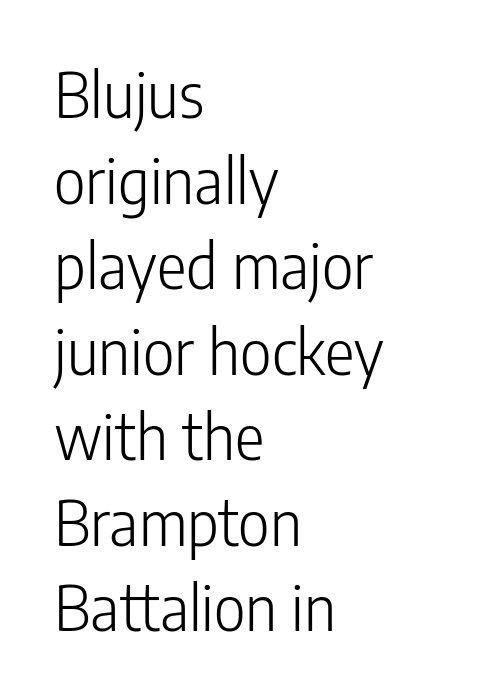
The image shows 62 px light, condensed sans-serif type, upright; set left-aligned, normal line spacing (1.38x), normal letter spacing, not underlined; low stroke contrast and a medium x-height.
